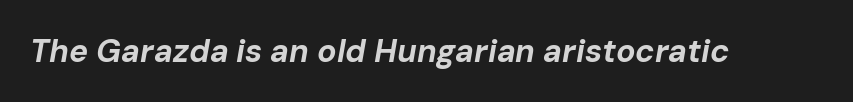
In terms of letterspacing, this is plain default setting. Letters rest on an invisible, unmarked baseline. These lines are rendered in a variable-pitch font. The text carries the slant typical of an italic or oblique font. Each glyph is drawn with heavy, bold strokes.
